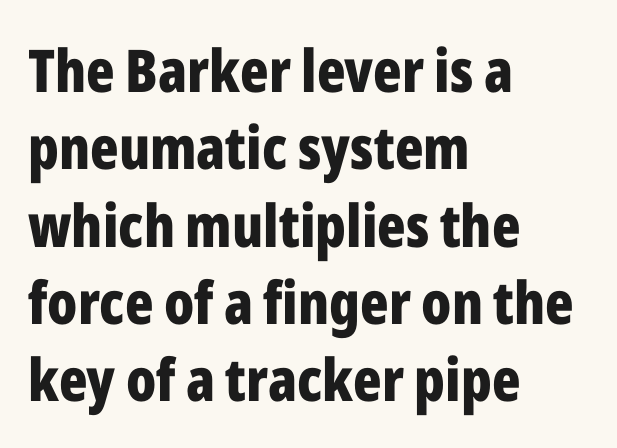
{"serif": "no", "italic": "no", "bold": "yes", "weight": "bold", "width": "condensed", "stroke_contrast": "low", "x_height": "medium", "monospaced": "no", "underline": "no", "align": "left", "line_spacing": "normal", "line_spacing_ratio": 1.31, "letter_spacing": "normal", "letter_spacing_em": 0.0, "glyph_px": 59}
